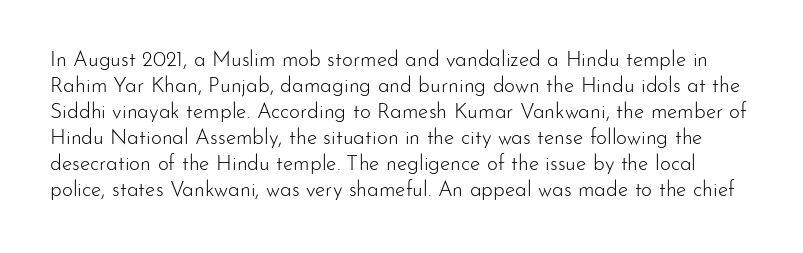
Descenders are the only things crossing below the line. A light-to-regular cut is what we see here. Between one letter and the next there's only the usual sliver of space. The lettering holds an erect, upright posture throughout.
